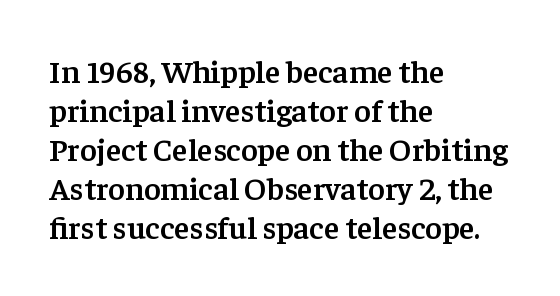
The lines in this sample share a left origin and differ only in where they stop. If you drew a line through each stem, it would be perfectly vertical. You could not count columns in this text — the font is proportionally spaced. There is no visible air inserted between adjacent glyphs.
